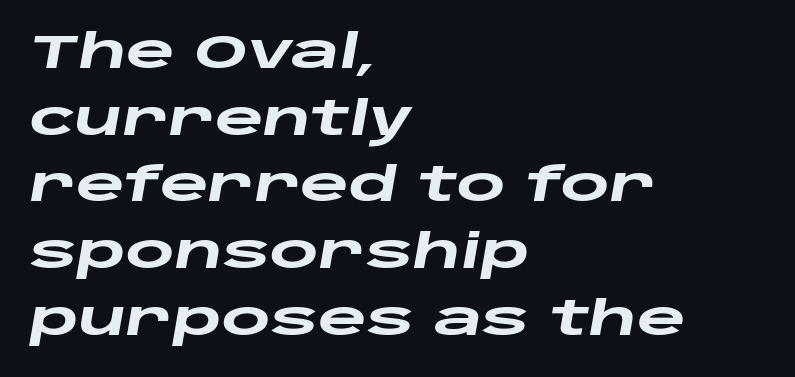
Q: Is the text bold? A: Yes.
Q: Is the text italic (slanted)? A: Yes, it leans right by about 10 degrees.
Q: Is the text underlined? A: No.
Q: How is the paragraph aligned? A: Left-aligned.
Q: Is the spacing between letters normal or unusually wide? A: Normal.
Q: Is the spacing between lines tight, normal or loose? A: Normal.
Q: Width (condensed, normal, or wide)? A: Wide.
Q: Stroke contrast? A: Low.
Q: x-height? A: Large.
Q: Monospaced? A: No.
